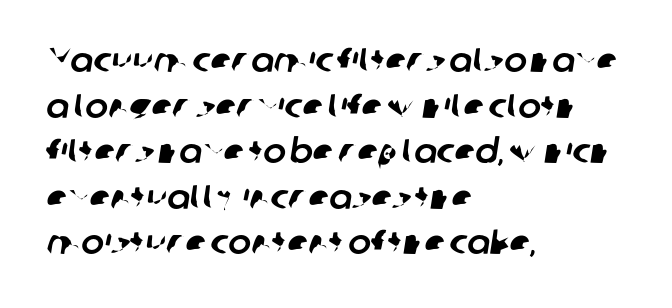
Q: Is the typeface a serif or a sans-serif typeface? A: Sans-serif.
Q: Is the text underlined? A: No.
Q: How is the paragraph aligned? A: Left-aligned.
Q: Is the spacing between letters normal or unusually wide? A: Normal.
Q: Is the spacing between lines tight, normal or loose? A: Normal.
Q: Width (condensed, normal, or wide)? A: Normal.
Q: Stroke contrast? A: Low.
Q: x-height? A: Medium.
Q: Monospaced? A: No.
